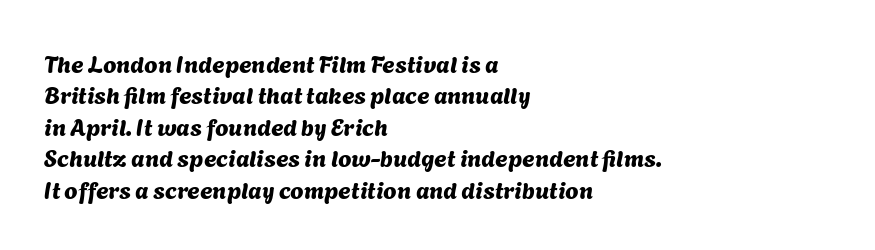
{"underline": "no", "align": "left", "line_spacing": "normal", "line_spacing_ratio": 1.31, "letter_spacing": "normal", "letter_spacing_em": 0.0, "glyph_px": 24}
